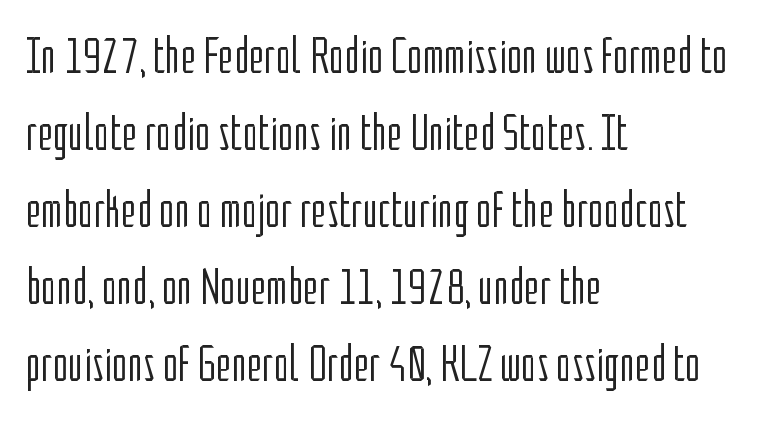
The image shows 52 px light, condensed sans-serif type, upright; set left-aligned, normal line spacing (1.48x), normal letter spacing, not underlined; low stroke contrast and a medium x-height.
